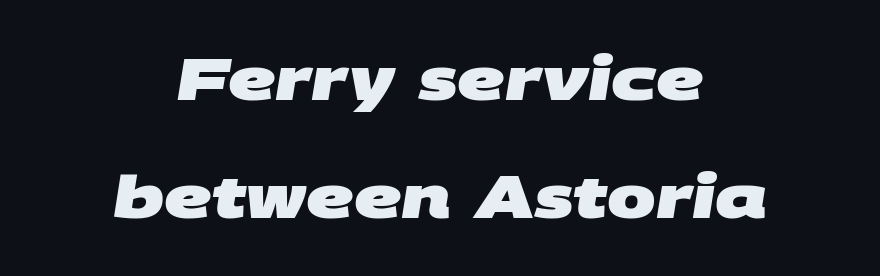
Anything drawn beneath the words? Only blank space. Each word holds together tightly as a unit, with standard inter-letter gaps. Short and long lines alike share a common midpoint. Examine the stroke ends and you'll find no serifs. Character widths vary here, with narrow letters taking less room than wide ones.
